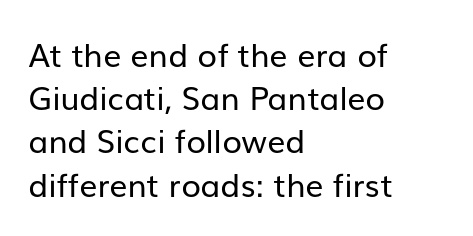
Bold? No — there's no thickening of the strokes. A normal amount of white space separates one row of letters from the next. Examine the stroke ends and you'll find no serifs. Descenders are the only things crossing below the line. Is this a fixed-width face? No — the glyphs have proportional, varying widths. You can tell it's not italic because the verticals are truly vertical.
